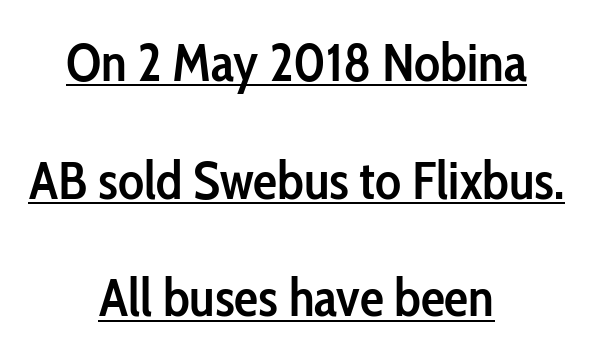
{"serif": "no", "italic": "no", "bold": "semi", "weight": "semibold", "width": "condensed", "stroke_contrast": "low", "x_height": "medium", "monospaced": "no", "underline": "yes", "align": "center", "line_spacing": "loose", "line_spacing_ratio": 2.18, "letter_spacing": "normal", "letter_spacing_em": 0.0, "glyph_px": 54}
